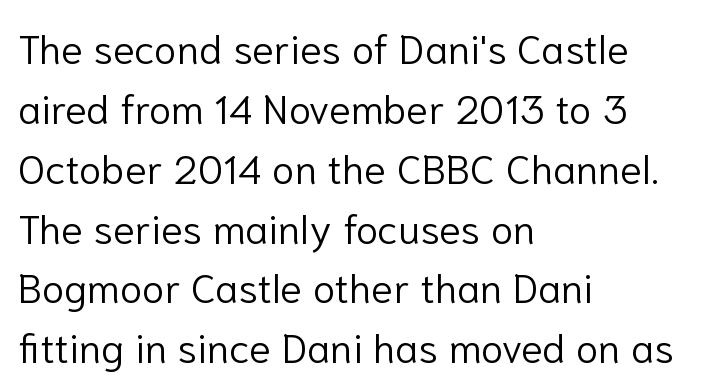
The image shows 41 px light sans-serif type, upright; set left-aligned, normal line spacing (1.46x), normal letter spacing, not underlined; low stroke contrast and a medium x-height.
